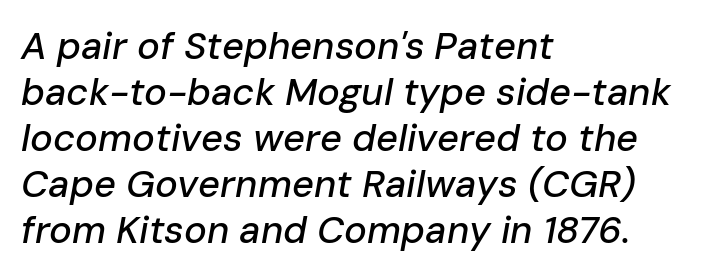
{"italic": "yes", "lean": "right", "slant_degrees": 10, "width": "normal", "stroke_contrast": "low", "x_height": "medium", "monospaced": "no", "underline": "no", "align": "left", "line_spacing_ratio": 1.21, "letter_spacing": "normal", "letter_spacing_em": 0.0, "glyph_px": 38}
